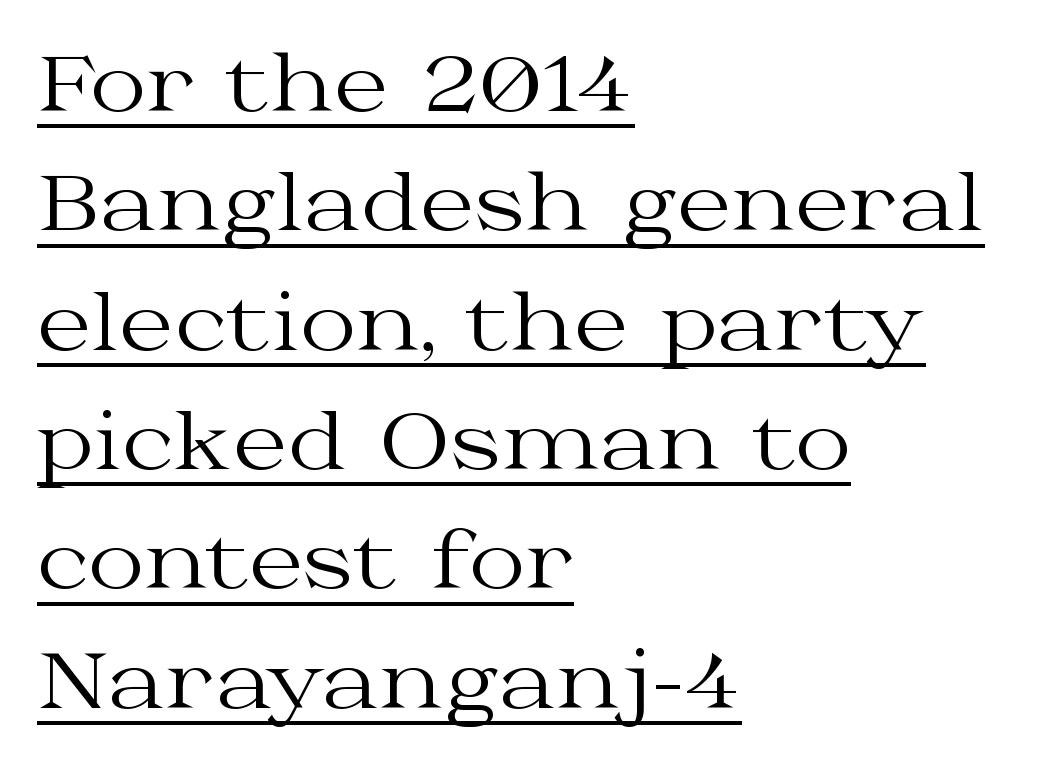
Q: Is the text bold? A: No.
Q: Is the text italic (slanted)? A: No, it is upright.
Q: Is the typeface a serif or a sans-serif typeface? A: Serif.
Q: Is the text underlined? A: Yes.
Q: How is the paragraph aligned? A: Left-aligned.
Q: Is the spacing between letters normal or unusually wide? A: Normal.
Q: Is the spacing between lines tight, normal or loose? A: Normal.
Q: Width (condensed, normal, or wide)? A: Wide.
Q: Stroke contrast? A: Medium.
Q: x-height? A: Medium.
Q: Monospaced? A: No.
